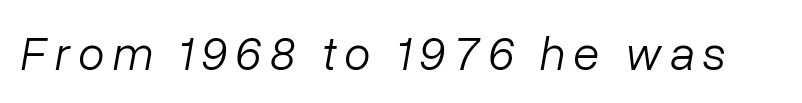
Q: Is the text bold? A: No.
Q: Is the text italic (slanted)? A: Yes, it leans right by about 10 degrees.
Q: Is the text underlined? A: No.
Q: Width (condensed, normal, or wide)? A: Normal.
Q: Stroke contrast? A: Low.
Q: x-height? A: Medium.
Q: Monospaced? A: No.
